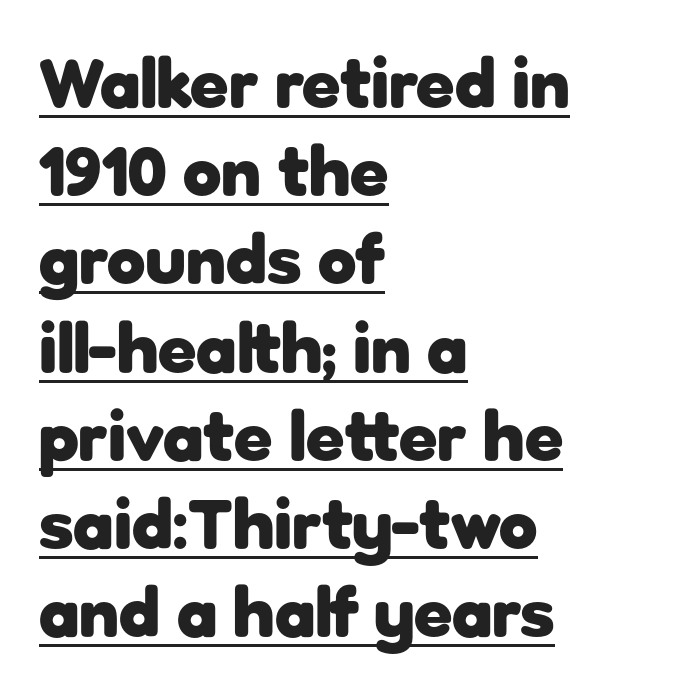
{"serif": "no", "italic": "no", "bold": "yes", "weight": "heavy", "width": "normal", "stroke_contrast": "low", "x_height": "medium", "monospaced": "no", "underline": "yes", "align": "left", "line_spacing": "normal", "line_spacing_ratio": 1.26, "letter_spacing": "normal", "letter_spacing_em": 0.0, "glyph_px": 70}
